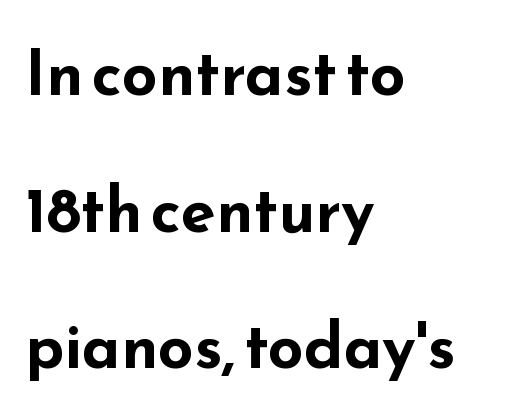
The image shows 63 px bold, wide sans-serif type, upright; set left-aligned, loose line spacing (2.17x), normal letter spacing, not underlined; low stroke contrast and a small x-height.
